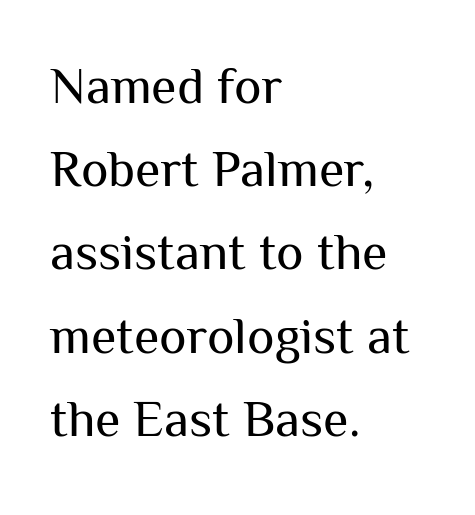
Q: Is the text bold? A: No.
Q: Is the text italic (slanted)? A: No, it is upright.
Q: Is the typeface a serif or a sans-serif typeface? A: Sans-serif.
Q: Is the text underlined? A: No.
Q: How is the paragraph aligned? A: Left-aligned.
Q: Is the spacing between letters normal or unusually wide? A: Normal.
Q: Is the spacing between lines tight, normal or loose? A: Normal.
Q: Width (condensed, normal, or wide)? A: Normal.
Q: Stroke contrast? A: Medium.
Q: x-height? A: Medium.
Q: Monospaced? A: No.
